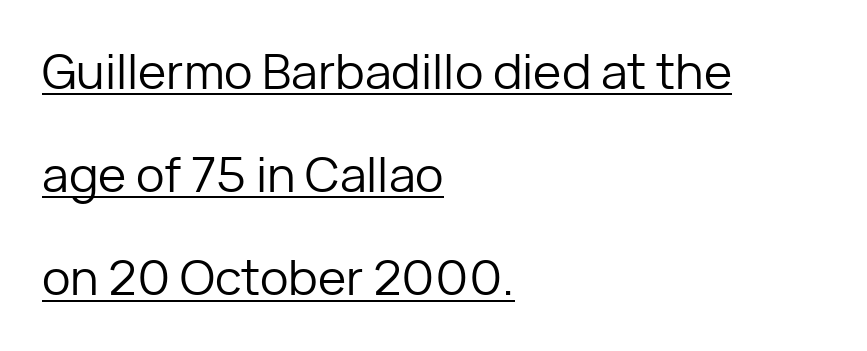
Posture: vertical. Descenders here cross a horizontal rule under the line. The passage shown stacks its lines with a broad gap. Letter spacing: default. The passage shown is not bold in any degree.
